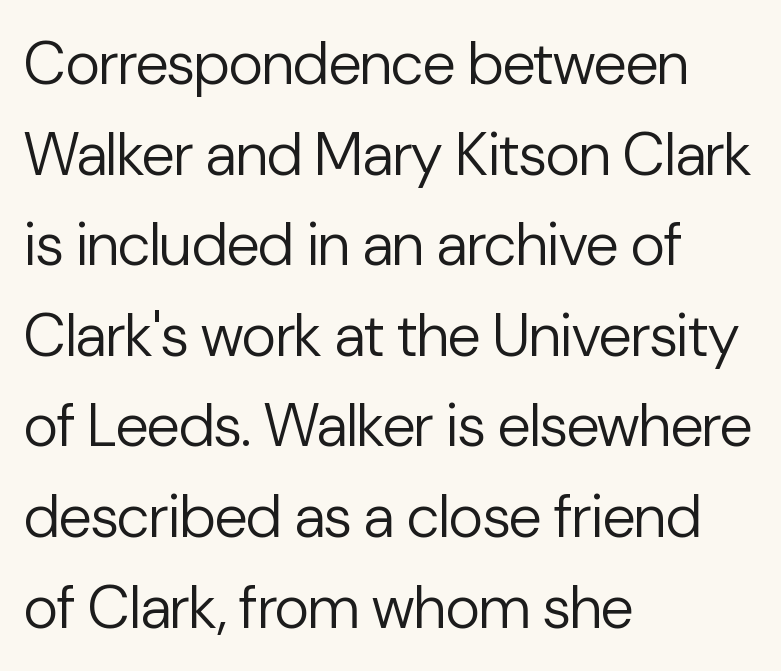
The image shows 60 px regular-weight sans-serif type, upright; set left-aligned, normal line spacing (1.51x), normal letter spacing, not underlined; low stroke contrast and a medium x-height.
